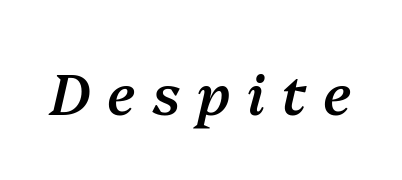
{"italic": "yes", "lean": "right", "slant_degrees": 13, "bold": "semi", "weight": "semibold", "width": "normal", "stroke_contrast": "medium", "x_height": "medium", "monospaced": "no", "underline": "no", "letter_spacing": "wide", "letter_spacing_em": 0.3, "glyph_px": 57}
